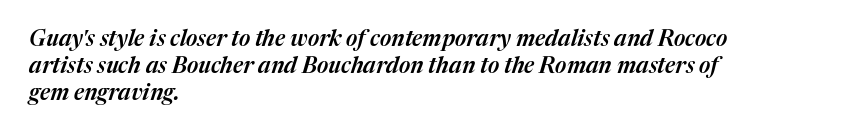
{"italic": "yes", "lean": "right", "slant_degrees": 17, "underline": "no", "align": "left", "line_spacing_ratio": 1.22, "letter_spacing": "normal", "letter_spacing_em": 0.0, "glyph_px": 22}
